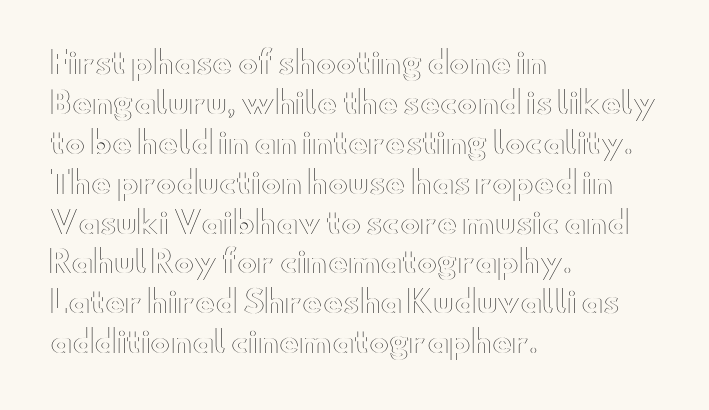
Q: Is the text italic (slanted)? A: No, it is upright.
Q: Is the text underlined? A: No.
Q: How is the paragraph aligned? A: Left-aligned.
Q: Is the spacing between letters normal or unusually wide? A: Normal.
Q: Is the spacing between lines tight, normal or loose? A: Normal.
Q: Width (condensed, normal, or wide)? A: Wide.
Q: x-height? A: Small.
Q: Monospaced? A: No.
